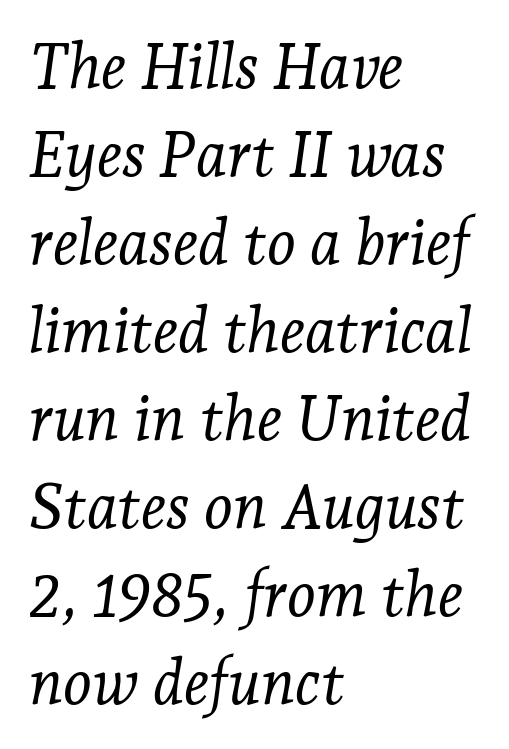
{"serif": "yes", "italic": "yes", "lean": "right", "slant_degrees": 7, "bold": "no", "weight": "light", "width": "normal", "stroke_contrast": "low", "x_height": "medium", "monospaced": "no", "underline": "no", "align": "left", "line_spacing": "normal", "line_spacing_ratio": 1.42, "letter_spacing": "normal", "letter_spacing_em": 0.0, "glyph_px": 62}
